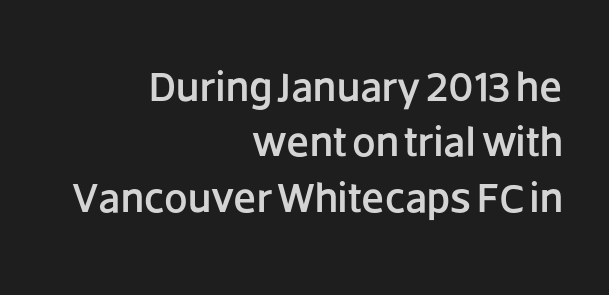
{"serif": "no", "italic": "no", "width": "normal", "stroke_contrast": "low", "x_height": "large", "monospaced": "no", "underline": "no", "align": "right", "line_spacing": "normal", "line_spacing_ratio": 1.32, "letter_spacing": "normal", "letter_spacing_em": 0.0, "glyph_px": 42}
